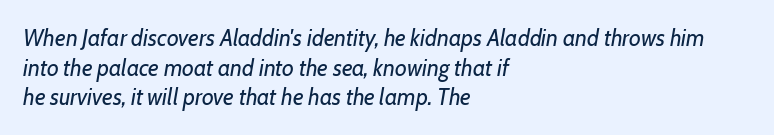
Q: Is the text bold? A: No.
Q: Is the text italic (slanted)? A: Yes, it leans right by about 7 degrees.
Q: Is the text underlined? A: No.
Q: How is the paragraph aligned? A: Left-aligned.
Q: Is the spacing between letters normal or unusually wide? A: Normal.
Q: Is the spacing between lines tight, normal or loose? A: Normal.
